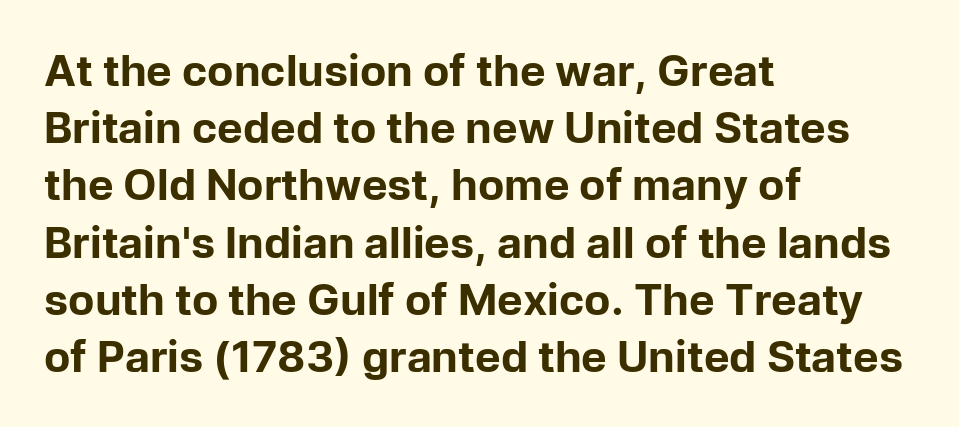
The rag falls on the right side of this text block. There is no visible air inserted between adjacent glyphs. This is the regular roman posture of the typeface. Varying glyph widths throughout — classic text-font behaviour.
